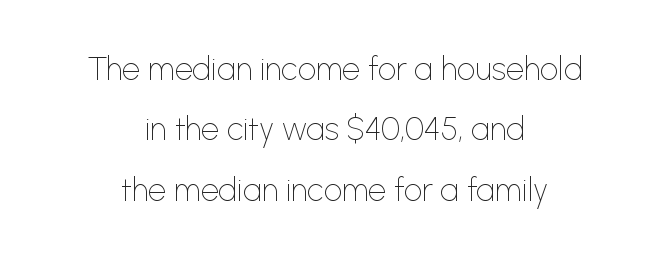
Q: Is the text bold? A: No.
Q: Is the text italic (slanted)? A: No, it is upright.
Q: Is the typeface a serif or a sans-serif typeface? A: Sans-serif.
Q: Is the text underlined? A: No.
Q: How is the paragraph aligned? A: Centered.
Q: Is the spacing between letters normal or unusually wide? A: Normal.
Q: Width (condensed, normal, or wide)? A: Normal.
Q: Stroke contrast? A: Low.
Q: x-height? A: Medium.
Q: Monospaced? A: No.
